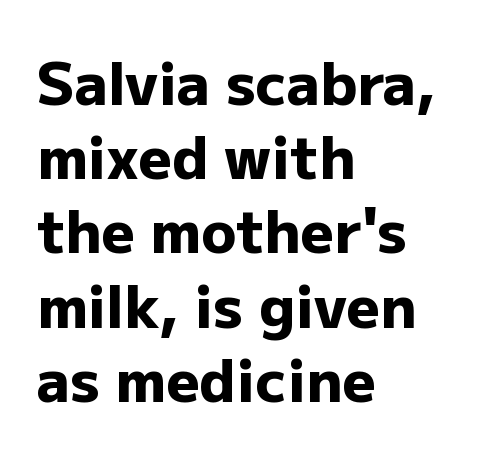
{"serif": "no", "italic": "no", "bold": "yes", "weight": "heavy", "width": "normal", "stroke_contrast": "low", "x_height": "medium", "monospaced": "no", "underline": "no", "align": "left", "line_spacing": "normal", "line_spacing_ratio": 1.28, "letter_spacing": "normal", "letter_spacing_em": 0.0, "glyph_px": 58}
